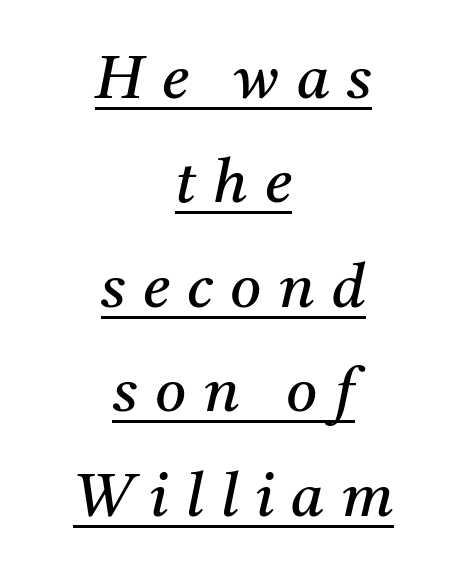
What decoration does the sample have? An underline. No extra ink here — the face is not bold. One-word summary of the alignment: center. Letter spacing: wide.
